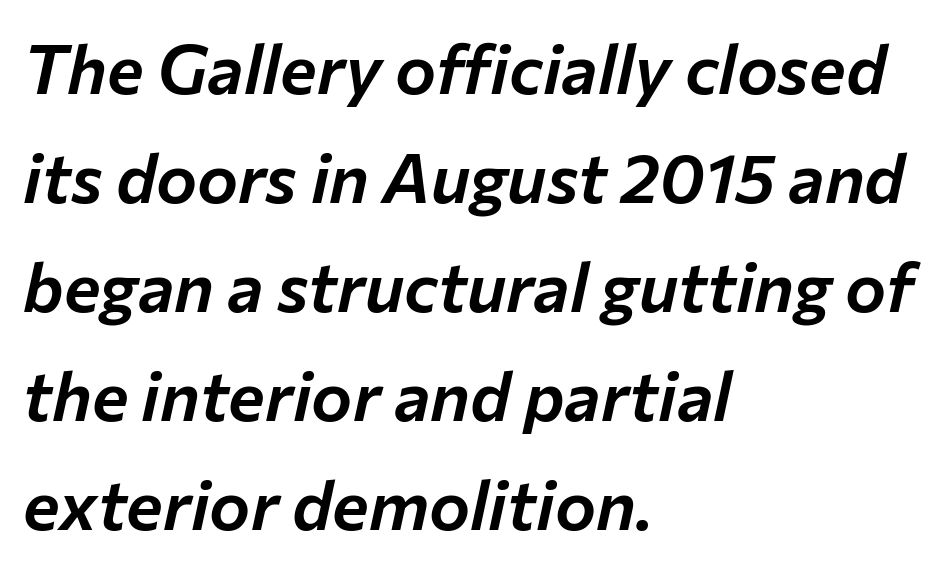
{"italic": "yes", "lean": "right", "slant_degrees": 12, "width": "normal", "stroke_contrast": "low", "x_height": "medium", "monospaced": "no", "underline": "no", "align": "left", "line_spacing": "normal", "line_spacing_ratio": 1.58, "letter_spacing": "normal", "letter_spacing_em": 0.0, "glyph_px": 69}
